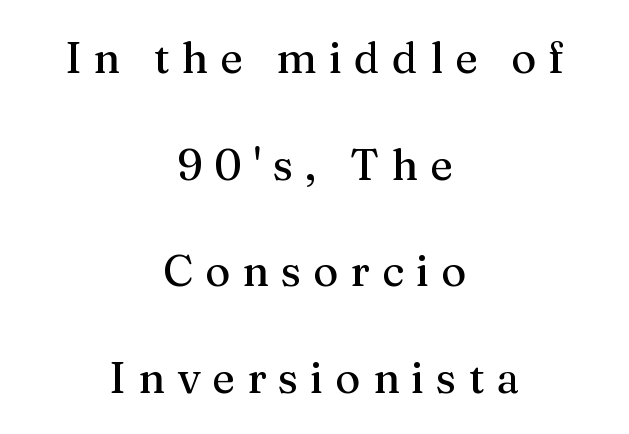
Typeset on center — no edge is straight. The designer dialed line spacing up above the default. The zone under the glyphs is completely vacant. In terms of posture, this sample is upright. The passage shown is typed in a proportional face where columns would drift.
